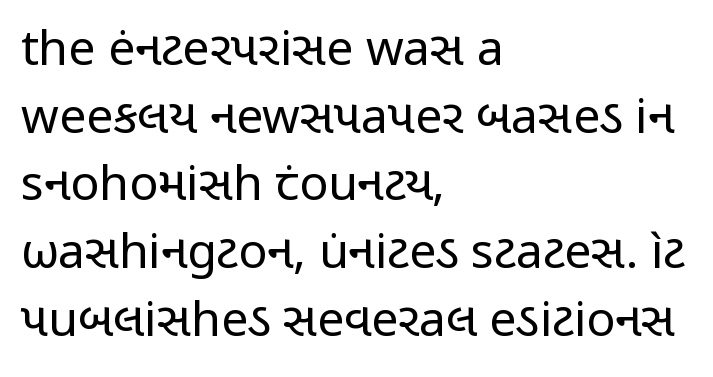
This is the regular roman posture of the typeface. A typesetter would call this proportional, since set widths differ per character. Typographically, this falls in the sans-serif category. Nothing heavy about these letters — not bold at all.
